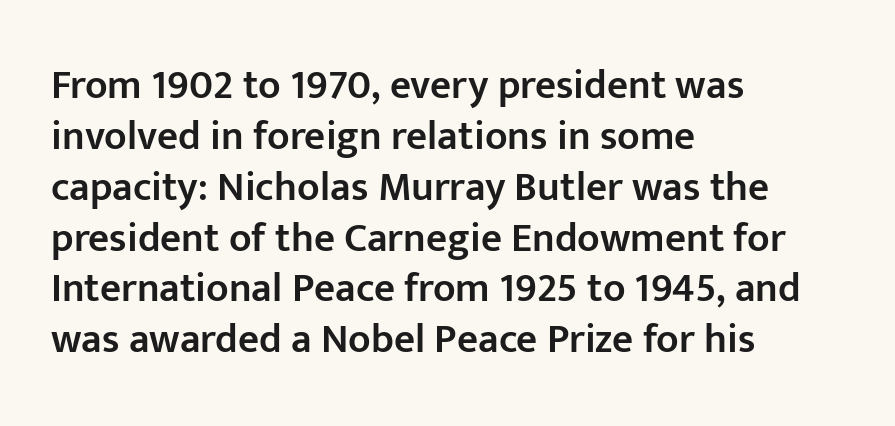
The image shows 41 px semibold sans-serif type, upright; set left-aligned, line spacing 1.24x, normal letter spacing, not underlined; low stroke contrast and a medium x-height.
